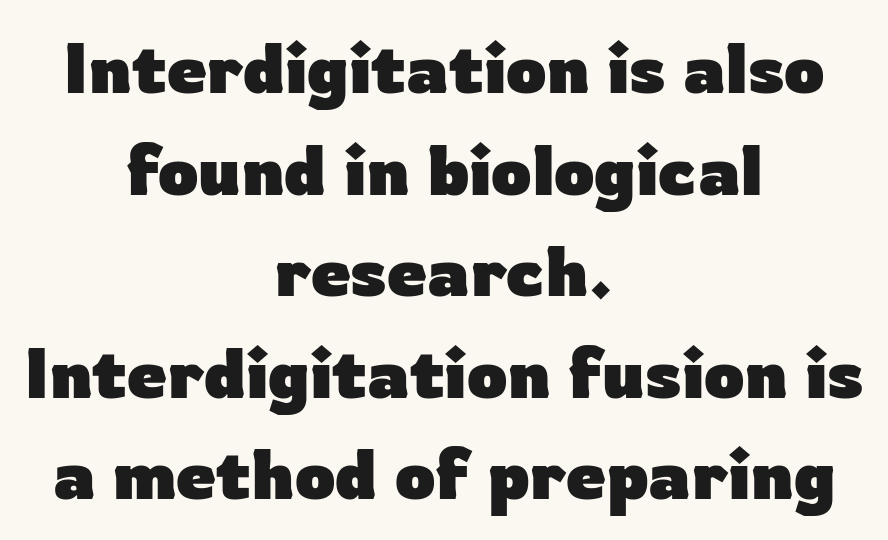
Q: Is the text bold? A: Yes.
Q: Is the text italic (slanted)? A: No, it is upright.
Q: Is the typeface a serif or a sans-serif typeface? A: Sans-serif.
Q: Is the text underlined? A: No.
Q: How is the paragraph aligned? A: Centered.
Q: Is the spacing between letters normal or unusually wide? A: Normal.
Q: Is the spacing between lines tight, normal or loose? A: Normal.
Q: Width (condensed, normal, or wide)? A: Normal.
Q: Stroke contrast? A: Low.
Q: x-height? A: Medium.
Q: Monospaced? A: No.
